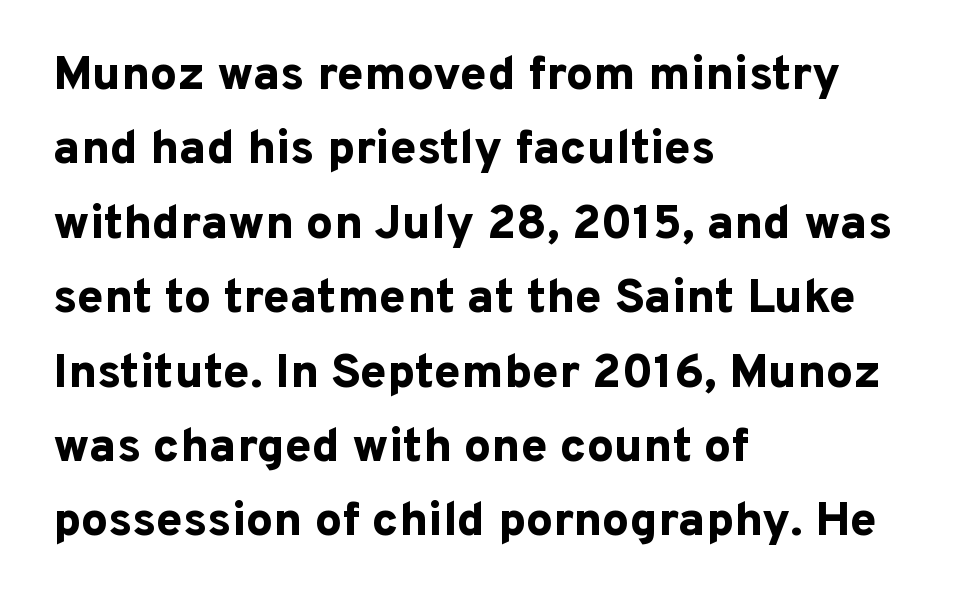
Q: Is the text bold? A: Yes.
Q: Is the text italic (slanted)? A: No, it is upright.
Q: Is the typeface a serif or a sans-serif typeface? A: Sans-serif.
Q: Is the text underlined? A: No.
Q: How is the paragraph aligned? A: Left-aligned.
Q: Is the spacing between letters normal or unusually wide? A: Normal.
Q: Is the spacing between lines tight, normal or loose? A: Normal.
Q: Width (condensed, normal, or wide)? A: Normal.
Q: Stroke contrast? A: Low.
Q: x-height? A: Medium.
Q: Monospaced? A: No.
